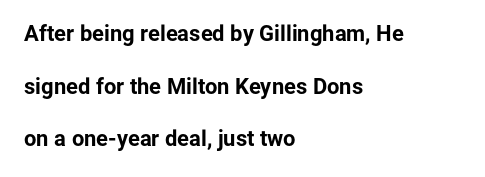
The gap between lines stays unmarked. Left-aligned paragraph, ragged on the right. This is heavy type, rendered in bold. Compared with typical paragraphs, the rows here are farther apart. You could call the tracking neutral — neither tight nor loose.
